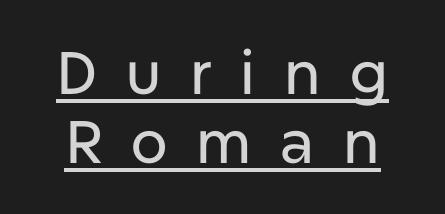
Q: Is the text italic (slanted)? A: No, it is upright.
Q: Is the typeface a serif or a sans-serif typeface? A: Sans-serif.
Q: Is the text underlined? A: Yes.
Q: Is the spacing between letters normal or unusually wide? A: Unusually wide.
Q: Is the spacing between lines tight, normal or loose? A: Tight.
Q: Width (condensed, normal, or wide)? A: Normal.
Q: Stroke contrast? A: Low.
Q: x-height? A: Medium.
Q: Monospaced? A: No.
